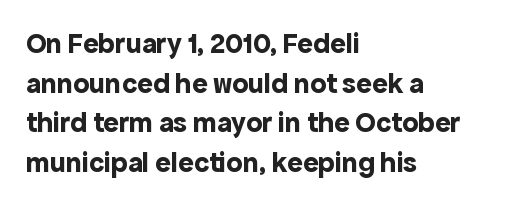
The image shows 29 px bold sans-serif type, upright; set left-aligned, normal line spacing (1.37x), normal letter spacing, not underlined; a medium x-height.
